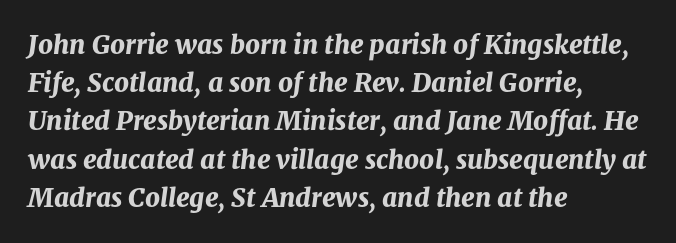
{"italic": "yes", "lean": "right", "slant_degrees": 8, "bold": "yes", "underline": "no", "align": "left", "line_spacing": "normal", "line_spacing_ratio": 1.47, "letter_spacing": "normal", "letter_spacing_em": 0.0, "glyph_px": 26}
